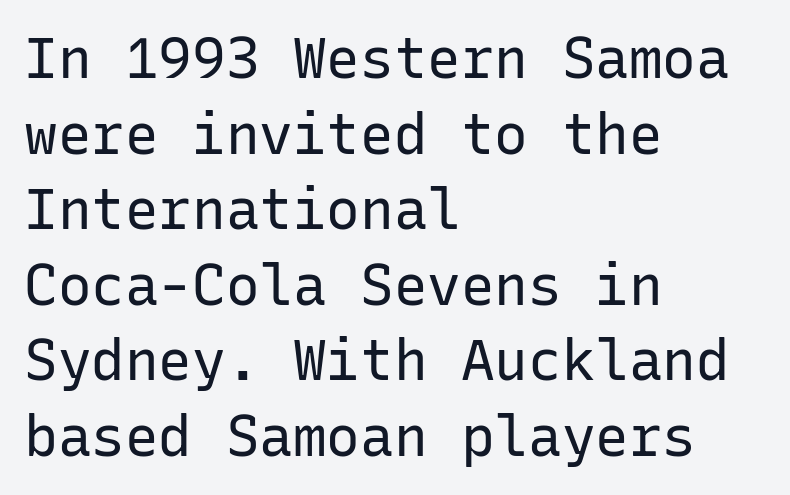
Q: Is the text bold? A: No.
Q: Is the text italic (slanted)? A: No, it is upright.
Q: Is the typeface a serif or a sans-serif typeface? A: Sans-serif.
Q: Is the text underlined? A: No.
Q: How is the paragraph aligned? A: Left-aligned.
Q: Is the spacing between letters normal or unusually wide? A: Normal.
Q: Is the spacing between lines tight, normal or loose? A: Normal.
Q: Width (condensed, normal, or wide)? A: Normal.
Q: Stroke contrast? A: Low.
Q: x-height? A: Medium.
Q: Monospaced? A: Yes.
